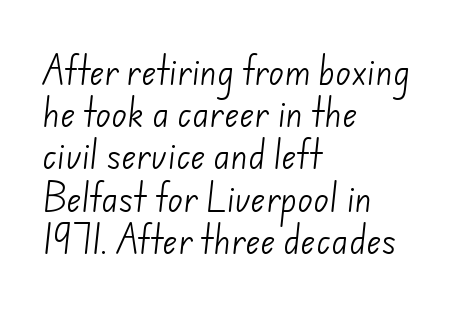
{"serif": "no", "bold": "no", "weight": "light", "width": "normal", "stroke_contrast": "low", "x_height": "small", "monospaced": "no", "underline": "no", "align": "left", "line_spacing": "normal", "line_spacing_ratio": 1.32, "letter_spacing": "normal", "letter_spacing_em": 0.0, "glyph_px": 32}
